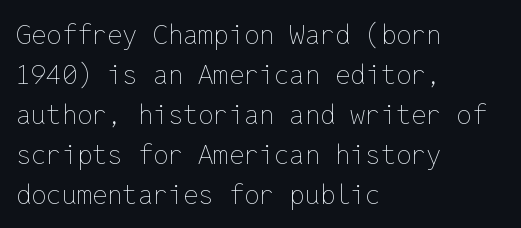
The image shows 27 px text type, upright; set left-aligned, normal line spacing (1.48x), normal letter spacing, not underlined.
